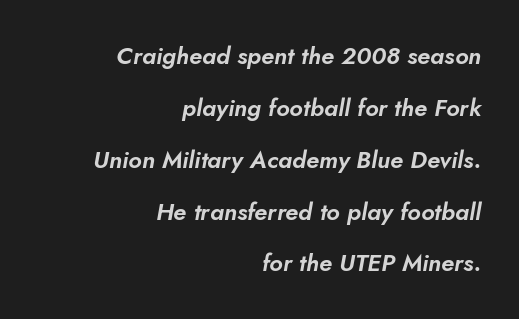
Does the leading feel generous? Absolutely, it's lavish. This sample uses plain, unmodified letter spacing. The string is rendered with underlining switched off. These lines stack with their right ends in a neat column. Characters are canted at an angle relative to the baseline's perpendicular.
